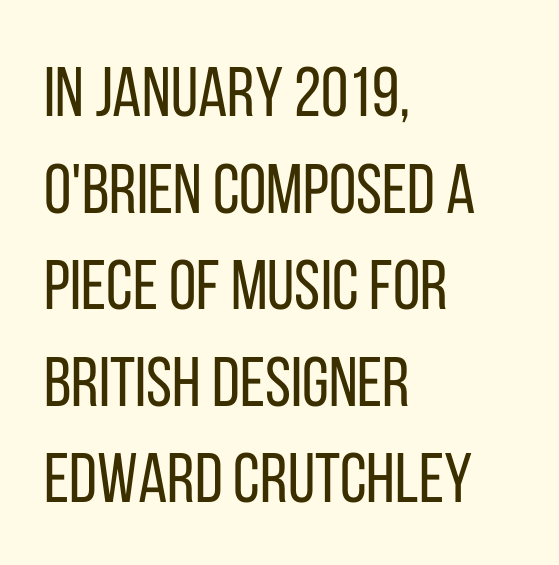
The image shows 70 px regular-weight, condensed sans-serif type, upright; set left-aligned, normal line spacing (1.38x), normal letter spacing, not underlined; low stroke contrast and a large x-height.
